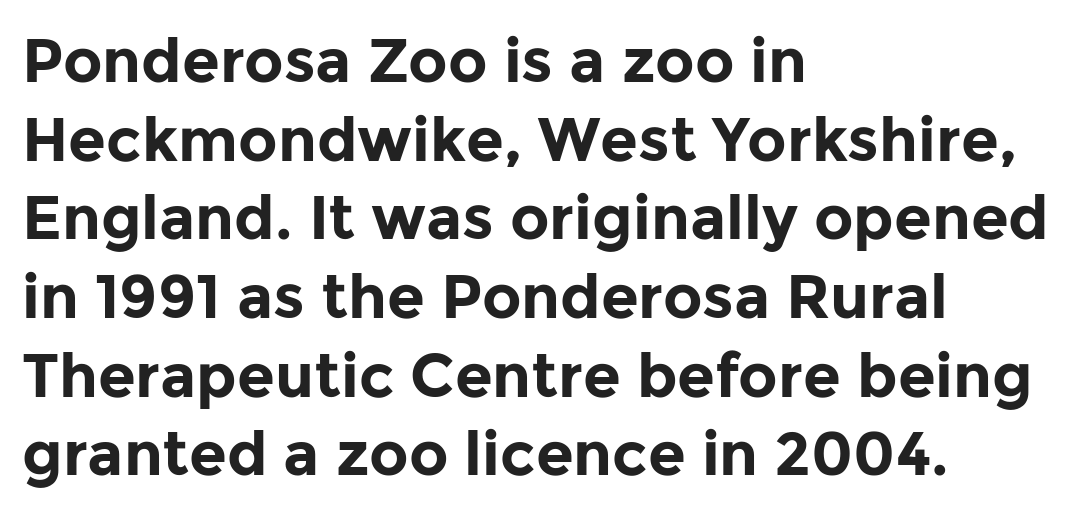
{"serif": "no", "italic": "no", "bold": "yes", "weight": "bold", "width": "normal", "stroke_contrast": "low", "x_height": "medium", "monospaced": "no", "underline": "no", "align": "left", "line_spacing": "normal", "line_spacing_ratio": 1.29, "letter_spacing": "normal", "letter_spacing_em": 0.0, "glyph_px": 61}
